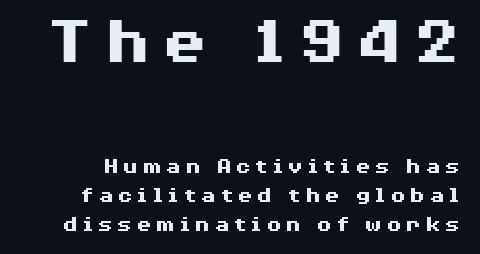
Do the characters align in a grid? No, the font is proportional. Plain, unruled lines of type. No feet cap the strokes, marking this as sans-serif type. Does the lettering tilt? It doesn't — this is upright. Heavy-handed strokes throughout: this text is bold.
